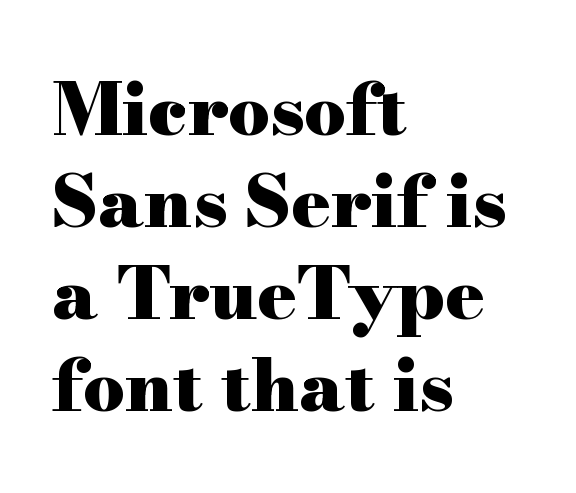
A normal amount of white space separates one row of letters from the next. If you drew a ruler down the left edge, every line would touch it. This is the regular roman posture of the typeface. Honestly, the letter spacing is just normal — you wouldn't notice it. The string is rendered with underlining switched off.
